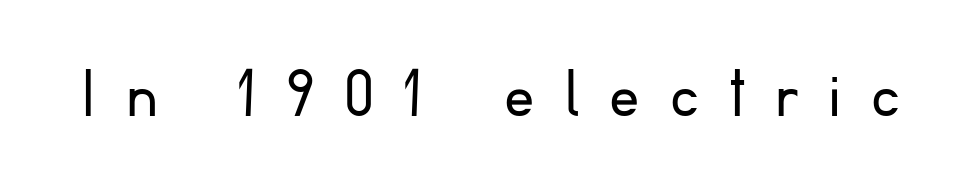
The image shows 75 px light sans-serif type, upright; set unusually wide letter spacing (+0.41 em), not underlined; low stroke contrast and a small x-height.
